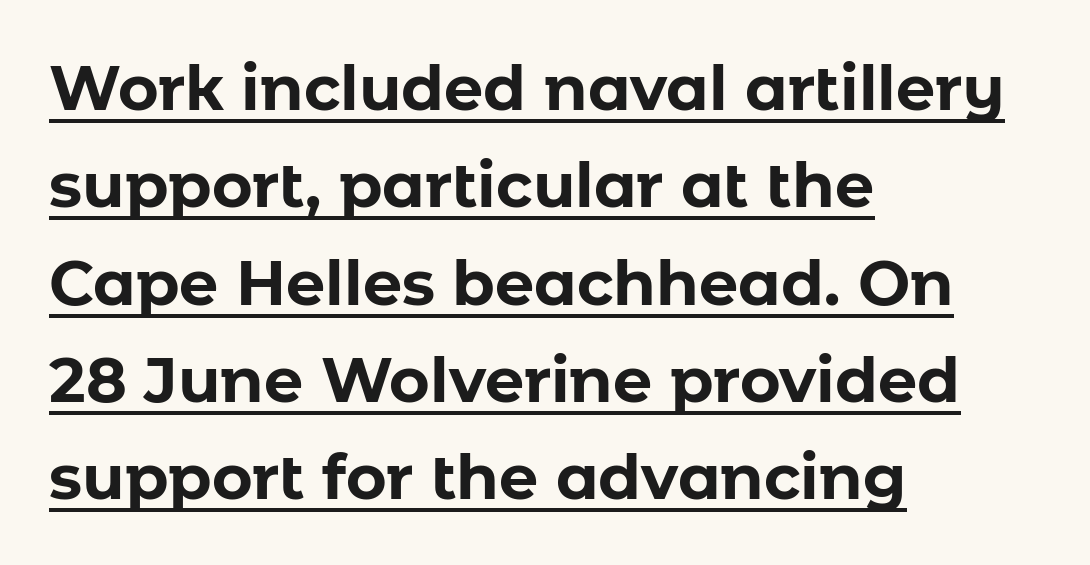
{"serif": "no", "italic": "no", "bold": "yes", "weight": "bold", "width": "normal", "stroke_contrast": "low", "x_height": "medium", "monospaced": "no", "underline": "yes", "align": "left", "line_spacing": "normal", "line_spacing_ratio": 1.57, "letter_spacing": "normal", "letter_spacing_em": 0.0, "glyph_px": 62}
